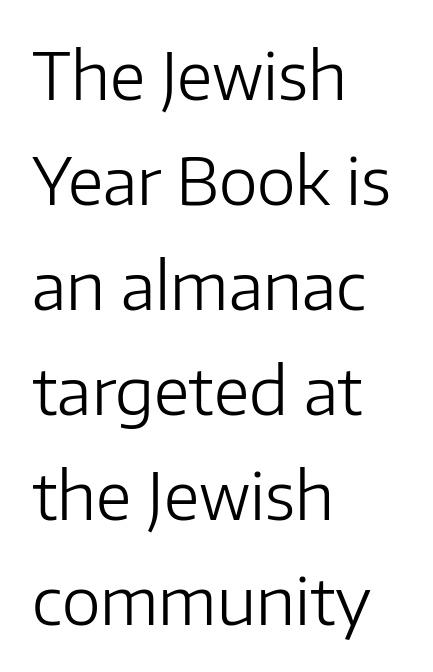
Q: Is the text bold? A: No.
Q: Is the text italic (slanted)? A: No, it is upright.
Q: Is the typeface a serif or a sans-serif typeface? A: Sans-serif.
Q: Is the text underlined? A: No.
Q: How is the paragraph aligned? A: Left-aligned.
Q: Is the spacing between letters normal or unusually wide? A: Normal.
Q: Is the spacing between lines tight, normal or loose? A: Normal.
Q: Width (condensed, normal, or wide)? A: Normal.
Q: Stroke contrast? A: Low.
Q: x-height? A: Medium.
Q: Monospaced? A: No.
